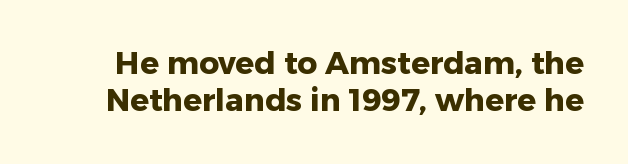
The image shows 31 px heavy sans-serif type, upright; set line spacing 1.2x, normal letter spacing, not underlined; low stroke contrast and a medium x-height.
